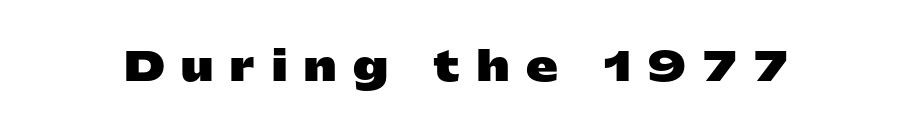
The image shows 40 px heavy, wide sans-serif type, upright; set unusually wide letter spacing (+0.42 em), not underlined; low stroke contrast and a medium x-height.
